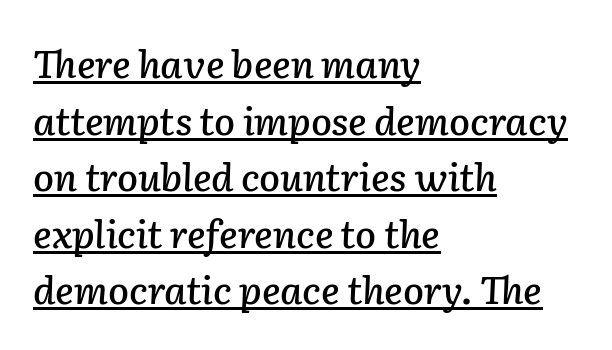
{"italic": "yes", "lean": "right", "slant_degrees": 2, "width": "normal", "stroke_contrast": "low", "x_height": "medium", "monospaced": "no", "underline": "yes", "align": "left", "line_spacing": "normal", "line_spacing_ratio": 1.49, "letter_spacing": "normal", "letter_spacing_em": 0.0, "glyph_px": 38}
